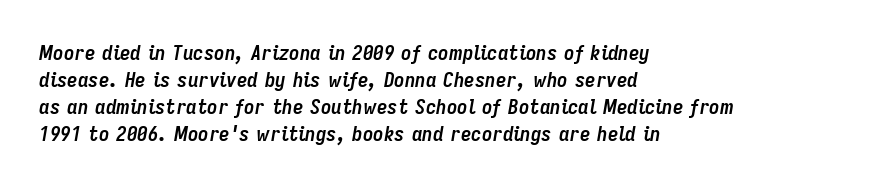
The image shows 21 px bold type, italic (leaning right); set left-aligned, normal line spacing (1.29x), normal letter spacing, not underlined.
